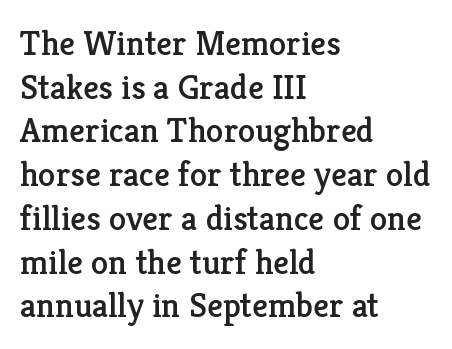
Students, observe: this is what conventionally led text looks like. The passage shown has conventional tracking throughout. I'd call this a serif setting — the letters wear small feet. The strip under each line holds only bare page.
